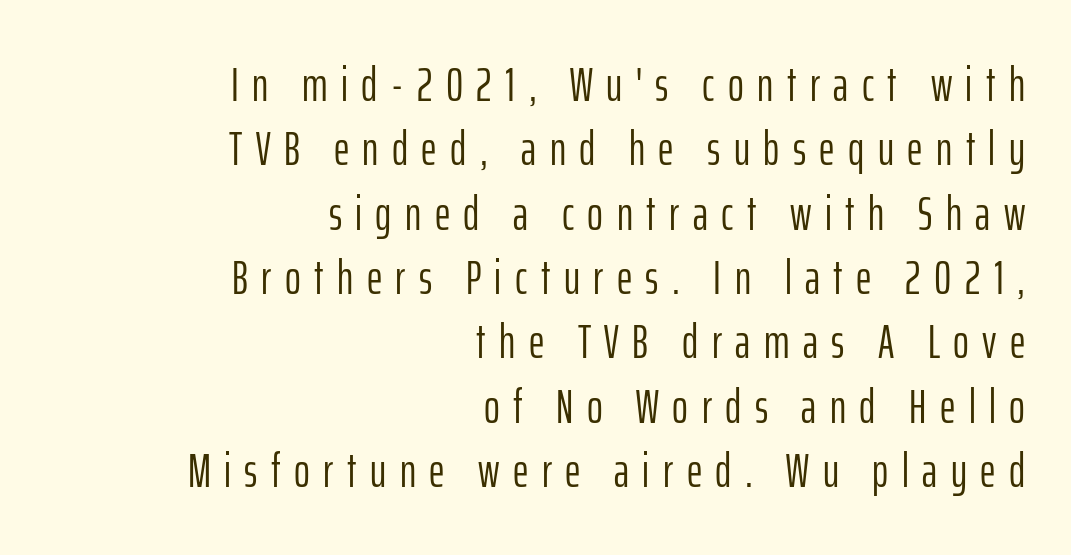
Posture: straight, roman, zero tilt. One-word summary of the alignment: right. There is plenty of visible air inserted between adjacent glyphs. Unmarked baselines from the first word to the last. Notice how descenders clear the ascenders below comfortably — that's standard leading. In terms of letterform style, serifs are entirely absent.
